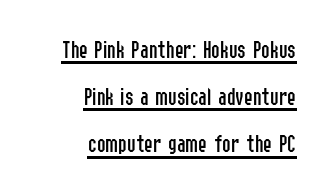
The image shows 26 px text type, upright; set right-aligned, line spacing 1.81x, normal letter spacing, underlined.
